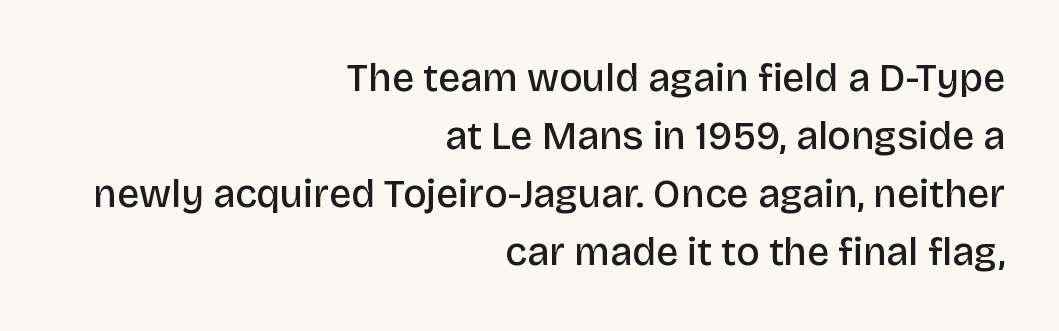
{"serif": "no", "italic": "no", "bold": "semi", "weight": "semibold", "width": "normal", "stroke_contrast": "low", "x_height": "large", "monospaced": "no", "underline": "no", "align": "right", "line_spacing": "normal", "line_spacing_ratio": 1.49, "letter_spacing": "normal", "letter_spacing_em": 0.0, "glyph_px": 39}
